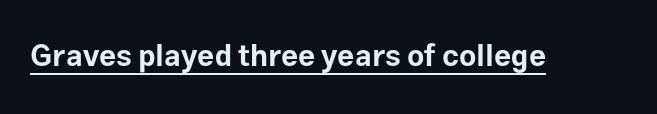
{"serif": "no", "italic": "no", "bold": "yes", "weight": "bold", "width": "normal", "stroke_contrast": "low", "x_height": "medium", "monospaced": "no", "underline": "yes", "letter_spacing": "normal", "letter_spacing_em": 0.0, "glyph_px": 30}
